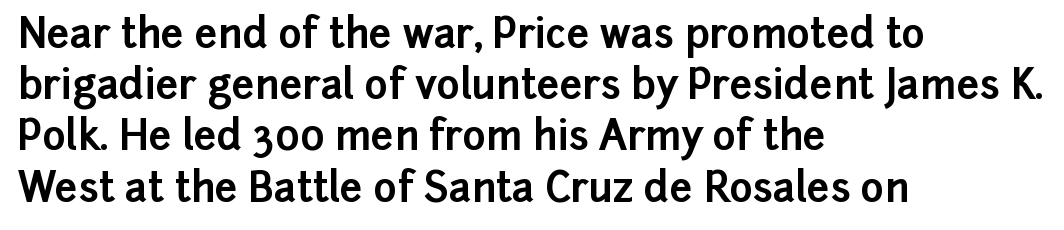
When letters stand straight like this, we call the style roman or upright. Compared with a centered layout, this one pins lines to the left instead. Regarding serifs, this sample does without them. Letter spacing: default. The space directly below the letters is spotless.
